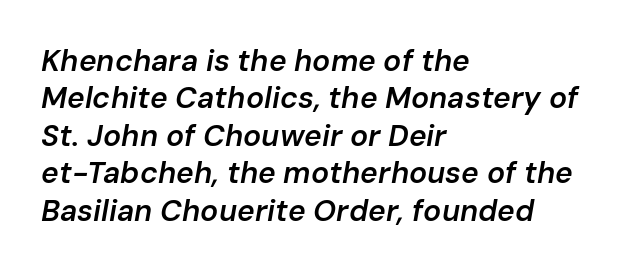
Q: Is the text bold? A: Semi-bold.
Q: Is the text italic (slanted)? A: Yes, it leans right by about 10 degrees.
Q: Is the text underlined? A: No.
Q: How is the paragraph aligned? A: Left-aligned.
Q: Is the spacing between letters normal or unusually wide? A: Normal.
Q: Is the spacing between lines tight, normal or loose? A: Normal.
Q: Width (condensed, normal, or wide)? A: Normal.
Q: Stroke contrast? A: Low.
Q: x-height? A: Medium.
Q: Monospaced? A: No.
